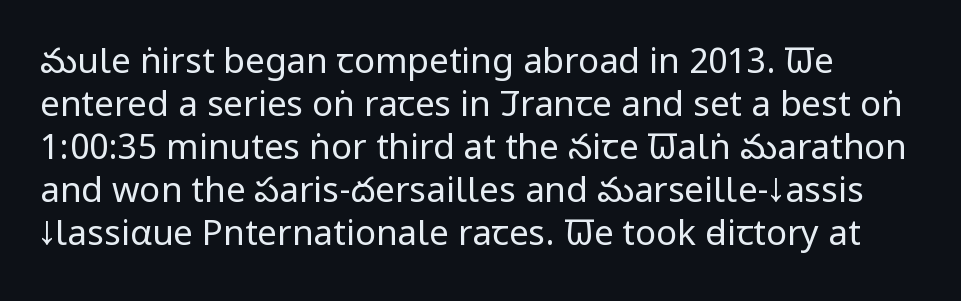
Look at the tracking — it's just the regular setting, nothing added. No heavy texture on the line: the type isn't bold. Spacing verdict: proportional, widths tailored to each character. Anything drawn beneath the words? Only blank space. Notice how the stems are strictly vertical — no italics here. No feet cap the strokes, marking this as sans-serif type.
